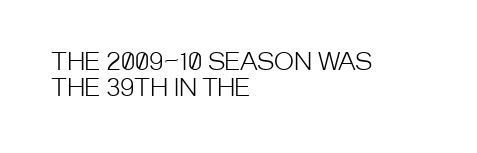
The image shows 24 px text type, upright; set left-aligned, tight line spacing (1.08x), normal letter spacing, not underlined.
